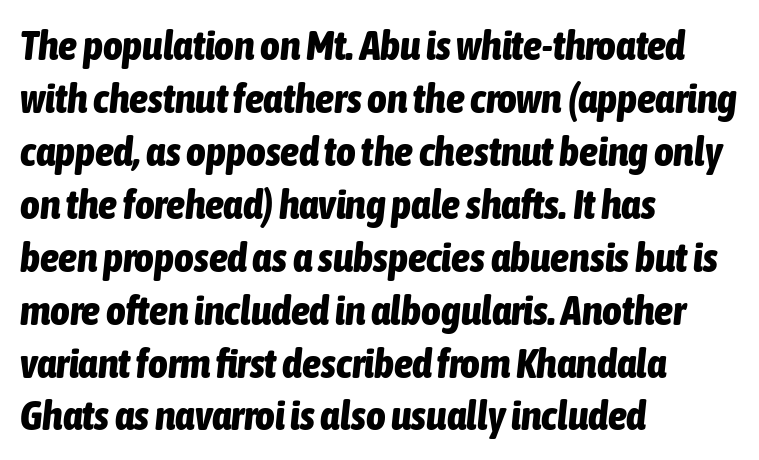
Q: Is the text bold? A: Yes.
Q: Is the text italic (slanted)? A: Yes, it leans right by about 6 degrees.
Q: Is the text underlined? A: No.
Q: How is the paragraph aligned? A: Left-aligned.
Q: Is the spacing between letters normal or unusually wide? A: Normal.
Q: Is the spacing between lines tight, normal or loose? A: Normal.
Q: Width (condensed, normal, or wide)? A: Condensed.
Q: Stroke contrast? A: Low.
Q: x-height? A: Medium.
Q: Monospaced? A: No.
